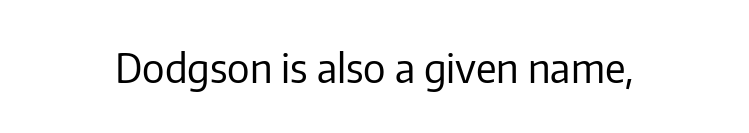
No italicization has been applied; the sample stays upright. The space directly below the letters is spotless. There is no visible air inserted between adjacent glyphs. Is this a heavy cut? Hardly; it is regular or lighter.
